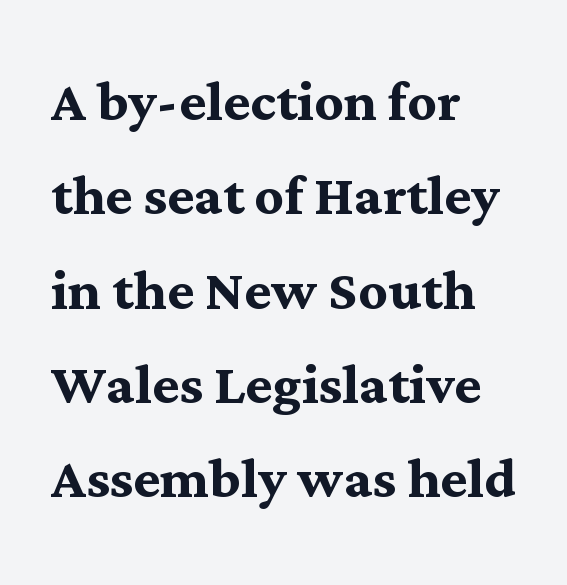
{"serif": "yes", "italic": "no", "bold": "yes", "weight": "semibold", "width": "normal", "stroke_contrast": "medium", "x_height": "medium", "monospaced": "no", "underline": "no", "align": "left", "line_spacing": "normal", "line_spacing_ratio": 1.31, "letter_spacing": "normal", "letter_spacing_em": 0.0, "glyph_px": 72}
